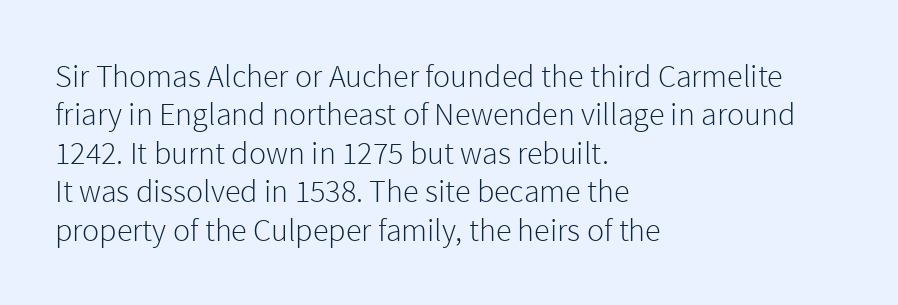
The image shows 32 px light sans-serif type, upright; set left-aligned, line spacing 1.2x, normal letter spacing, not underlined; a medium x-height.
